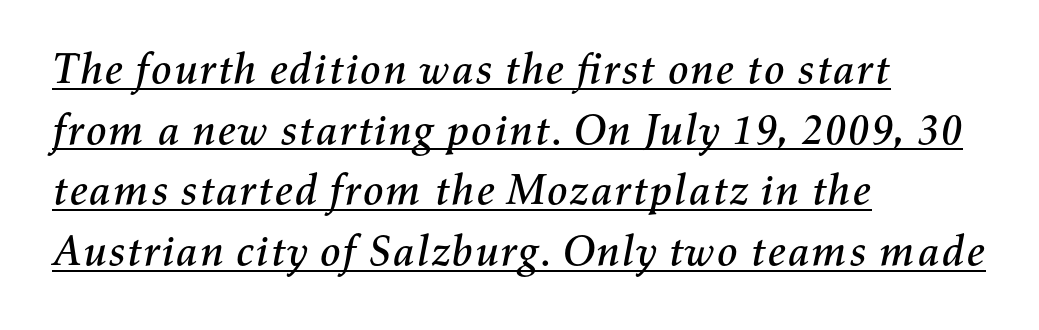
{"italic": "yes", "lean": "right", "slant_degrees": 11, "width": "normal", "stroke_contrast": "medium", "x_height": "medium", "monospaced": "no", "underline": "yes", "align": "left", "line_spacing": "normal", "line_spacing_ratio": 1.41, "letter_spacing": "normal", "letter_spacing_em": 0.0, "glyph_px": 43}
